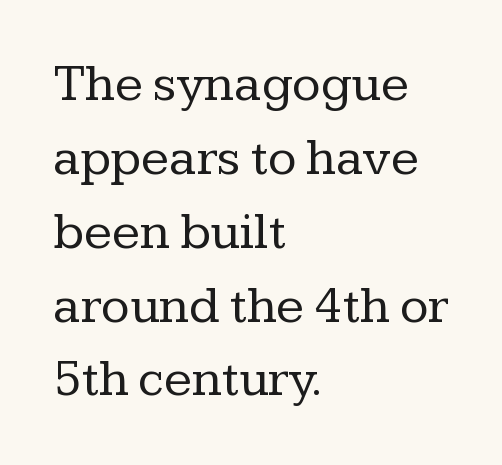
{"serif": "yes", "italic": "no", "bold": "no", "weight": "regular", "width": "normal", "stroke_contrast": "low", "x_height": "medium", "monospaced": "no", "underline": "no", "align": "left", "line_spacing": "normal", "line_spacing_ratio": 1.42, "letter_spacing": "normal", "letter_spacing_em": 0.0, "glyph_px": 52}
